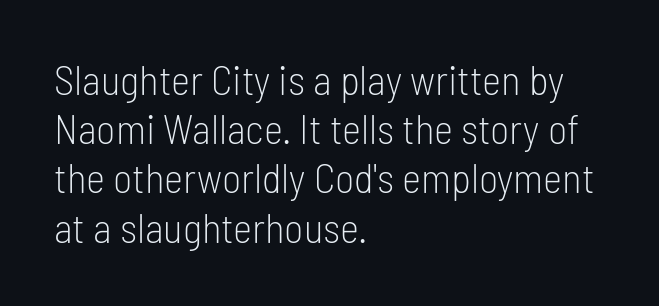
{"serif": "no", "italic": "no", "bold": "no", "weight": "light", "width": "condensed", "stroke_contrast": "low", "x_height": "medium", "monospaced": "no", "underline": "no", "align": "left", "line_spacing_ratio": 1.2, "letter_spacing": "normal", "letter_spacing_em": 0.0, "glyph_px": 41}
